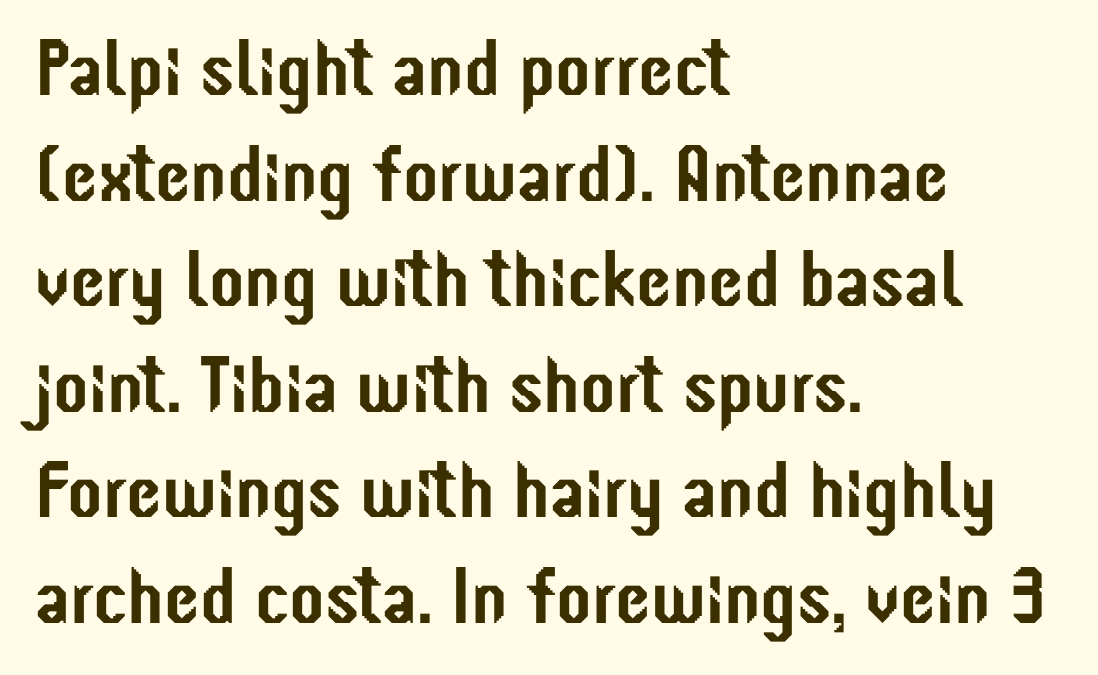
Q: Is the text italic (slanted)? A: No, it is upright.
Q: Is the typeface a serif or a sans-serif typeface? A: Sans-serif.
Q: Is the text underlined? A: No.
Q: How is the paragraph aligned? A: Left-aligned.
Q: Is the spacing between letters normal or unusually wide? A: Normal.
Q: Is the spacing between lines tight, normal or loose? A: Normal.
Q: Width (condensed, normal, or wide)? A: Condensed.
Q: Stroke contrast? A: Low.
Q: x-height? A: Medium.
Q: Monospaced? A: No.
